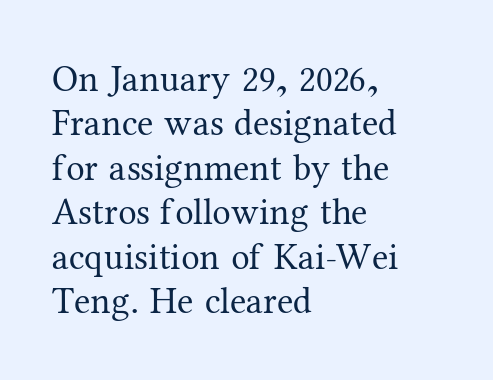
The image shows 37 px regular-weight serif type, upright; set left-aligned, line spacing 1.2x, normal letter spacing, not underlined; medium stroke contrast and a medium x-height.
